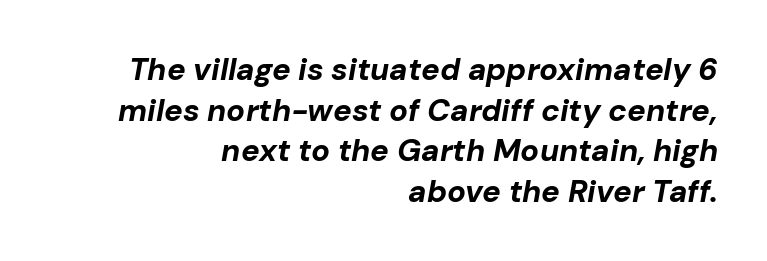
Looks like regular typesetting: each glyph gets only the width it needs. You'd pick this weight for a headline — it's a proper bold. In CSS terms this would be text-align: right. An italicized treatment has been applied to the whole sample. Letter spacing: default. Rows of type keep a routine distance in the vertical direction.
